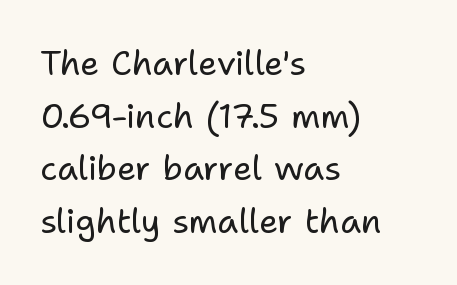
Q: Is the text bold? A: No.
Q: Is the text italic (slanted)? A: No, it is upright.
Q: Is the typeface a serif or a sans-serif typeface? A: Sans-serif.
Q: Is the text underlined? A: No.
Q: How is the paragraph aligned? A: Left-aligned.
Q: Is the spacing between letters normal or unusually wide? A: Normal.
Q: Is the spacing between lines tight, normal or loose? A: Normal.
Q: Width (condensed, normal, or wide)? A: Normal.
Q: Stroke contrast? A: Low.
Q: x-height? A: Medium.
Q: Monospaced? A: No.
